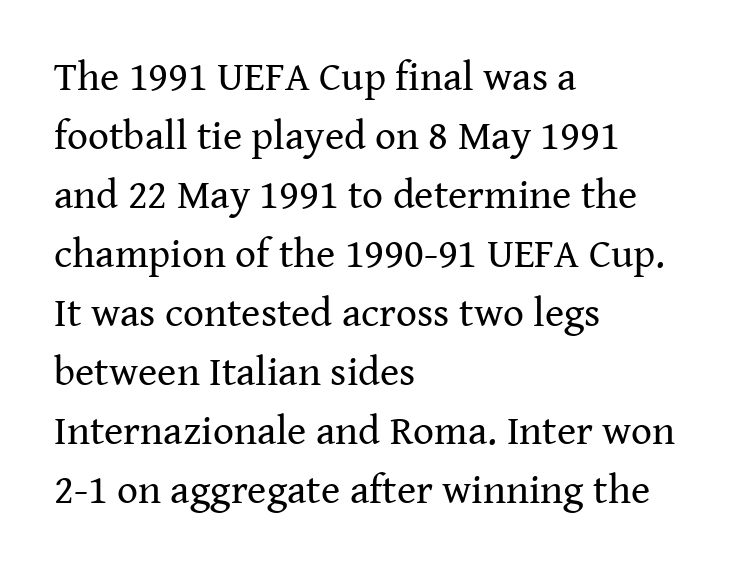
Q: Is the text bold? A: No.
Q: Is the text italic (slanted)? A: No, it is upright.
Q: Is the typeface a serif or a sans-serif typeface? A: Serif.
Q: Is the text underlined? A: No.
Q: How is the paragraph aligned? A: Left-aligned.
Q: Is the spacing between letters normal or unusually wide? A: Normal.
Q: Is the spacing between lines tight, normal or loose? A: Normal.
Q: Width (condensed, normal, or wide)? A: Normal.
Q: Stroke contrast? A: Medium.
Q: x-height? A: Medium.
Q: Monospaced? A: No.
